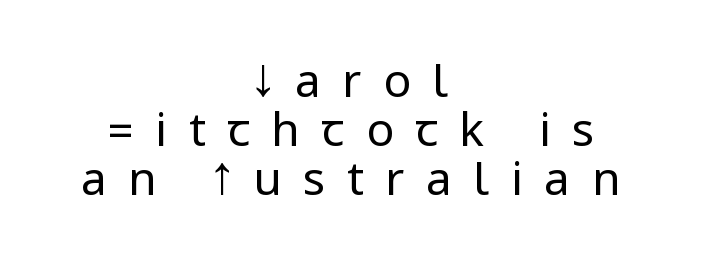
Q: Is the text bold? A: No.
Q: Is the text italic (slanted)? A: No, it is upright.
Q: Is the typeface a serif or a sans-serif typeface? A: Sans-serif.
Q: Is the text underlined? A: No.
Q: How is the paragraph aligned? A: Centered.
Q: Is the spacing between letters normal or unusually wide? A: Unusually wide.
Q: Is the spacing between lines tight, normal or loose? A: Tight.
Q: Width (condensed, normal, or wide)? A: Condensed.
Q: Stroke contrast? A: Low.
